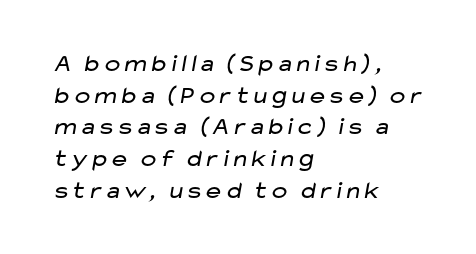
Q: Is the text bold? A: No.
Q: Is the text underlined? A: No.
Q: How is the paragraph aligned? A: Left-aligned.
Q: Is the spacing between letters normal or unusually wide? A: Normal.
Q: Is the spacing between lines tight, normal or loose? A: Normal.
